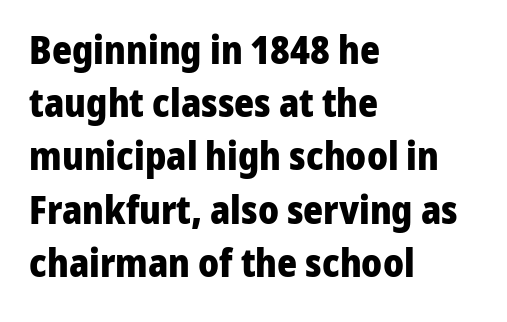
{"serif": "no", "italic": "no", "bold": "yes", "weight": "heavy", "width": "normal", "stroke_contrast": "low", "x_height": "medium", "monospaced": "no", "underline": "no", "align": "left", "line_spacing": "normal", "line_spacing_ratio": 1.4, "letter_spacing": "normal", "letter_spacing_em": 0.0, "glyph_px": 38}
